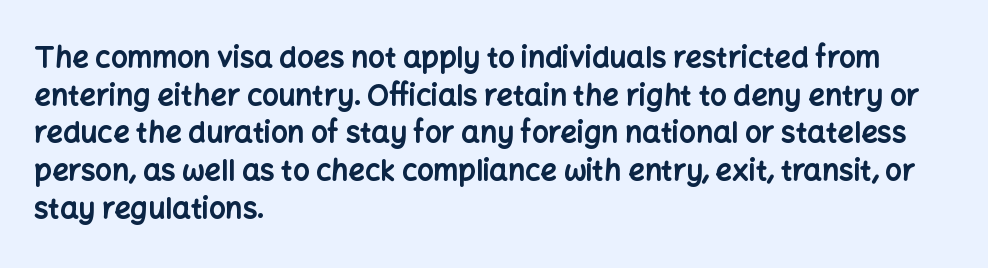
The image shows 29 px bold sans-serif type, upright; set left-aligned, normal line spacing (1.3x), normal letter spacing, not underlined; low stroke contrast and a medium x-height.
